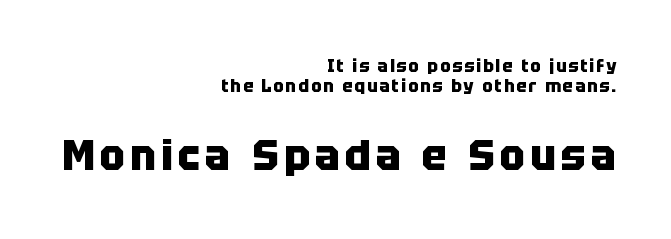
In terms of weight, the rendering is a true, heavy bold. Scale increases going downward across the two blocks. Is this a sans? Yes — the strokes have no serifs. Plain, unruled lines of type.
